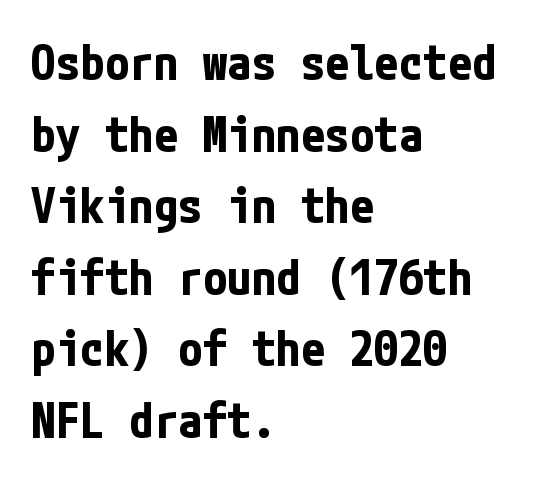
The image shows 49 px bold, condensed sans-serif type, upright; set left-aligned, normal line spacing (1.46x), normal letter spacing, not underlined; low stroke contrast and a medium x-height.
